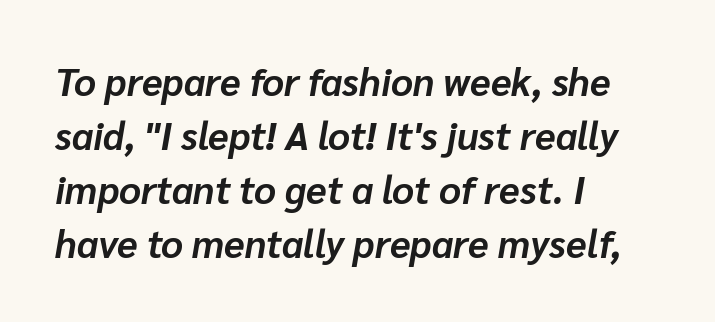
The image shows 38 px bold type, italic (leaning right); set left-aligned, normal line spacing (1.42x), normal letter spacing, not underlined; low stroke contrast and a medium x-height.
